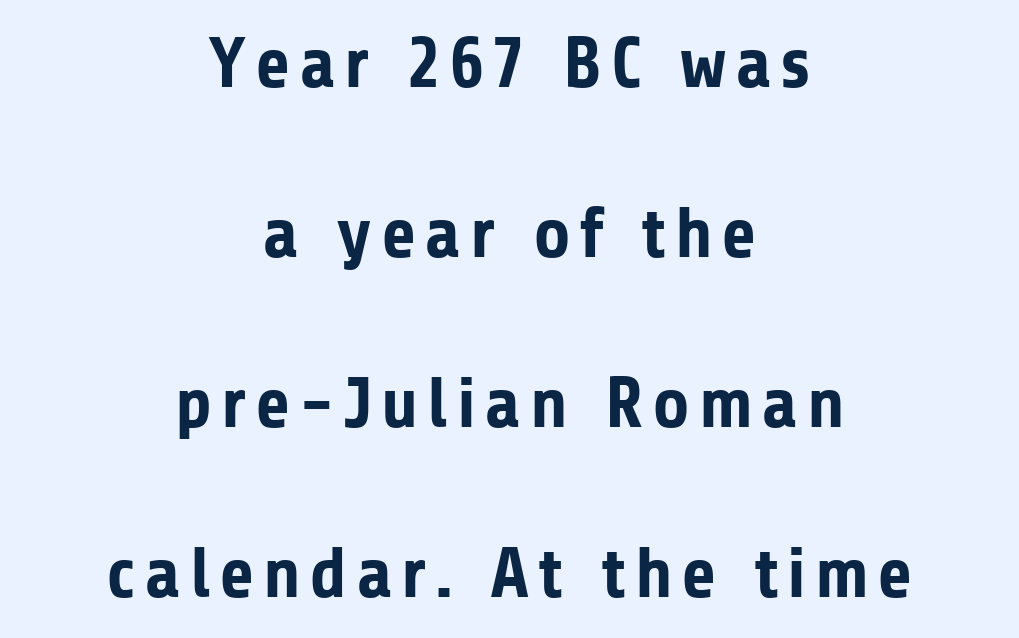
Centered paragraph, ragged on both sides. Words float on clear page, feet unadorned. Here the designer chose a conventional face with non-uniform glyph widths. Each new line begins a long way beneath the previous one. I'd describe the lettering as bold — thick and assertive. The font's upright variant was chosen for this text.
